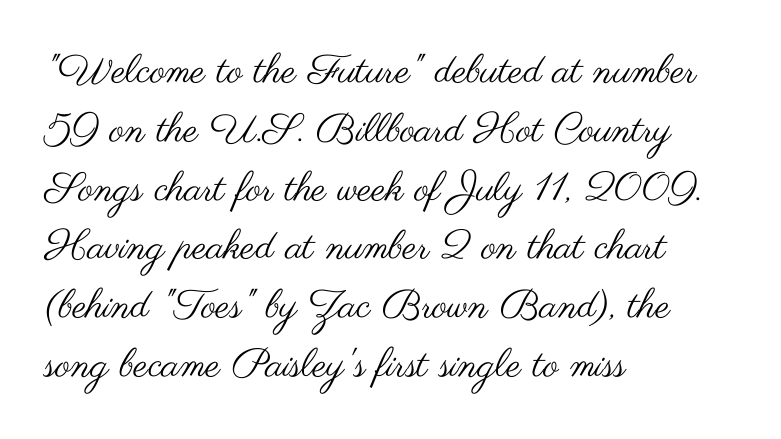
Reading down the column, the eye jumps a familiar distance to each next line. Proportional: the letters do not fall into vertical columns. A student would call this left alignment; a typographer would say flush left, rag right. Caption: standard tracking, unaltered.
